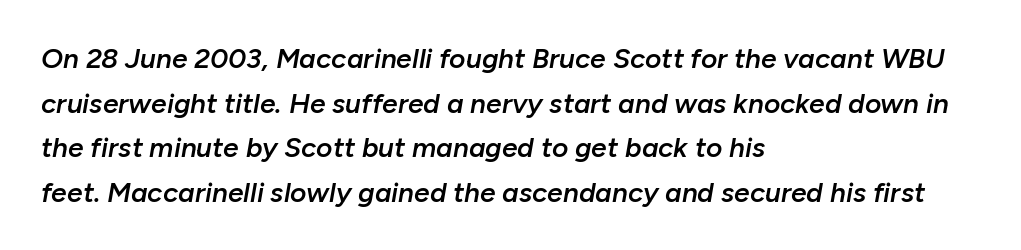
The image shows 28 px semibold type, italic (leaning right); set left-aligned, normal line spacing (1.59x), normal letter spacing, not underlined; low stroke contrast and a medium x-height.
